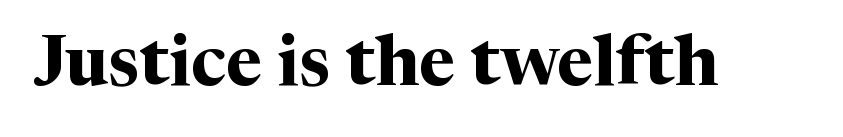
Q: Is the text bold? A: Yes.
Q: Is the text italic (slanted)? A: No, it is upright.
Q: Is the typeface a serif or a sans-serif typeface? A: Serif.
Q: Is the text underlined? A: No.
Q: Is the spacing between letters normal or unusually wide? A: Normal.
Q: Width (condensed, normal, or wide)? A: Normal.
Q: Stroke contrast? A: Medium.
Q: x-height? A: Medium.
Q: Monospaced? A: No.
